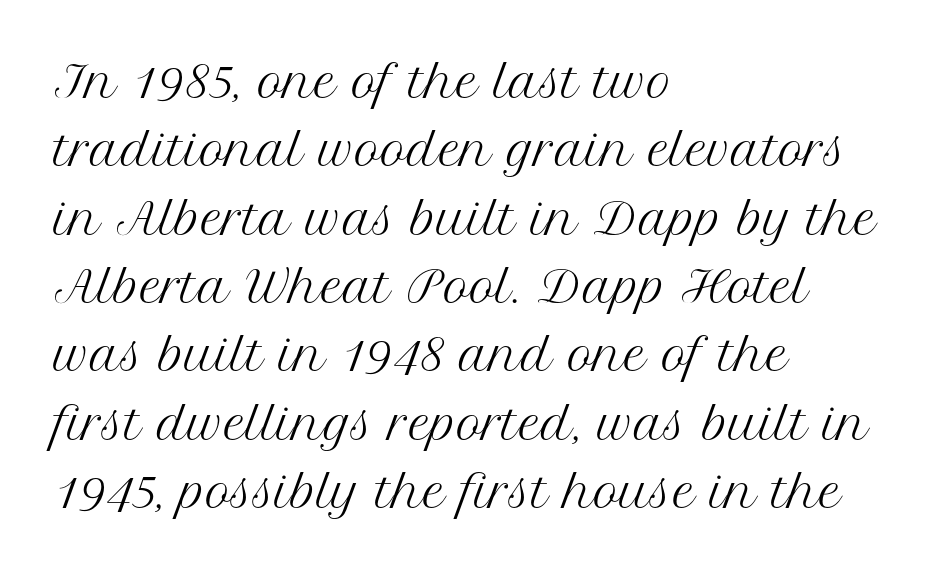
The image shows 43 px regular-weight serif type; set left-aligned, normal line spacing (1.59x), normal letter spacing, not underlined; medium stroke contrast and a medium x-height.
